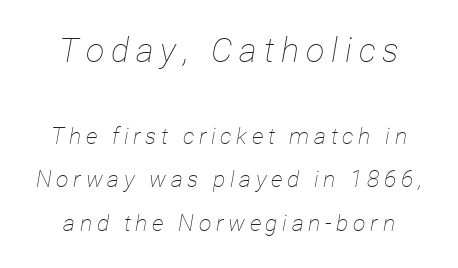
The image shows 34 px thin, condensed type, italic (leaning right); set loose line spacing (1.9x), unusually wide letter spacing (+0.2 em), not underlined; the first (top) block is 1.48x larger; low stroke contrast and a medium x-height.
